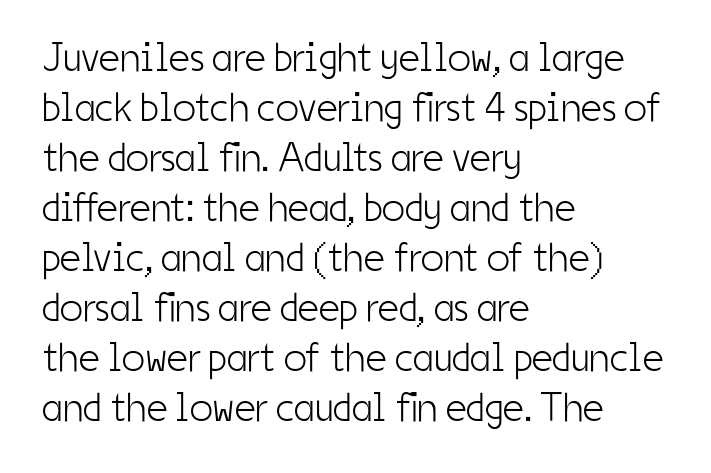
{"serif": "no", "italic": "no", "bold": "no", "weight": "light", "width": "condensed", "stroke_contrast": "low", "x_height": "medium", "monospaced": "no", "underline": "no", "align": "left", "line_spacing_ratio": 1.22, "letter_spacing": "normal", "letter_spacing_em": 0.0, "glyph_px": 41}
